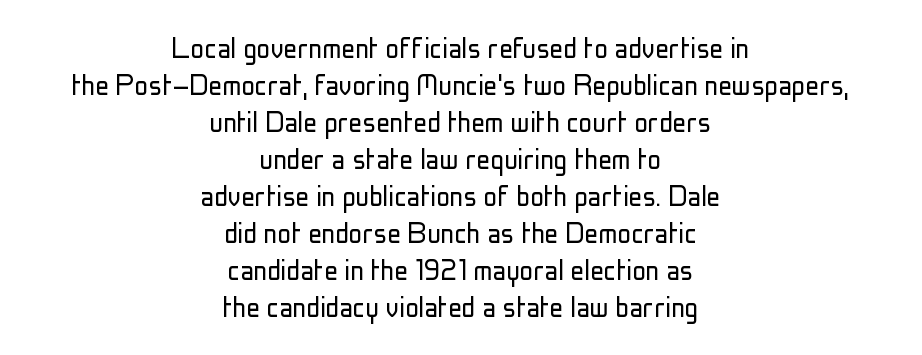
{"serif": "no", "italic": "no", "bold": "no", "weight": "light", "width": "condensed", "stroke_contrast": "low", "x_height": "medium", "monospaced": "no", "underline": "no", "align": "center", "line_spacing": "tight", "line_spacing_ratio": 1.09, "letter_spacing": "normal", "letter_spacing_em": 0.0, "glyph_px": 34}
